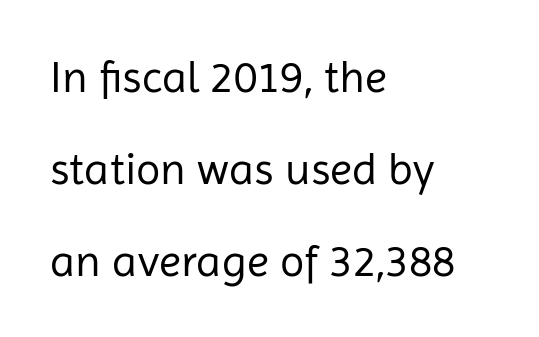
Q: Is the text bold? A: No.
Q: Is the text italic (slanted)? A: No, it is upright.
Q: Is the typeface a serif or a sans-serif typeface? A: Sans-serif.
Q: Is the text underlined? A: No.
Q: How is the paragraph aligned? A: Left-aligned.
Q: Is the spacing between letters normal or unusually wide? A: Normal.
Q: Is the spacing between lines tight, normal or loose? A: Loose.
Q: Width (condensed, normal, or wide)? A: Normal.
Q: Stroke contrast? A: Low.
Q: x-height? A: Medium.
Q: Monospaced? A: No.
